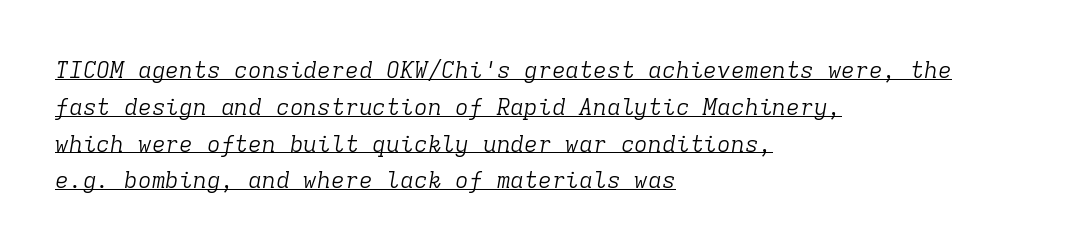
You can see a thin bar hugging the bottom of the glyphs. Style check: oblique. The lines in this sample share a left origin and differ only in where they stop. Vertical stems look standard width or narrower in stroke.
